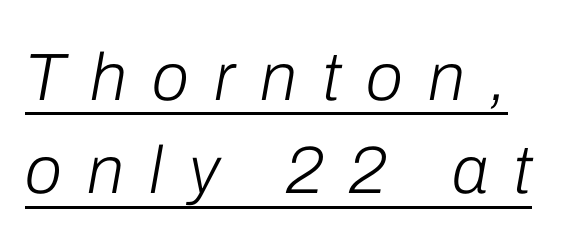
The image shows 67 px light type, italic (leaning right); set normal line spacing (1.39x), unusually wide letter spacing (+0.38 em), underlined; low stroke contrast and a medium x-height.
